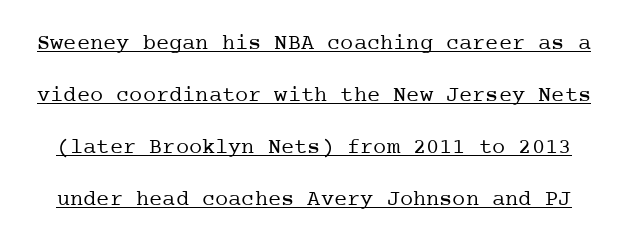
Widely set lines give the paragraph a tall, airy silhouette. Decoration check: the copy is underlined. The face used here is rendered with its standard letterfit. Caption: face not bold, strokes unweighted. This is the regular roman posture of the typeface.
